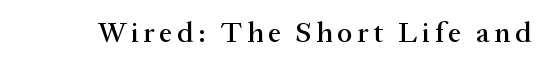
Q: Is the text italic (slanted)? A: No, it is upright.
Q: Is the typeface a serif or a sans-serif typeface? A: Serif.
Q: Is the text underlined? A: No.
Q: Width (condensed, normal, or wide)? A: Normal.
Q: Stroke contrast? A: Medium.
Q: x-height? A: Medium.
Q: Monospaced? A: No.
